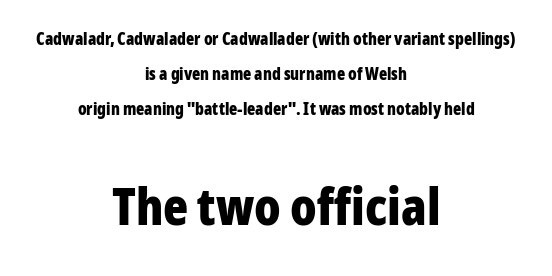
{"serif": "no", "italic": "no", "bold": "yes", "weight": "bold", "width": "condensed", "stroke_contrast": "low", "x_height": "medium", "monospaced": "no", "underline": "no", "align": "center", "line_spacing": "loose", "line_spacing_ratio": 2.07, "letter_spacing": "normal", "letter_spacing_em": 0.0, "larger_block": "second", "size_ratio": 3.06, "glyph_px": 52}
